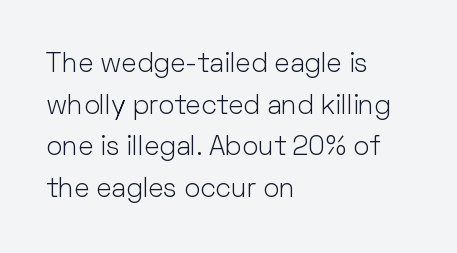
The image shows 27 px text type, upright; set left-aligned, normal line spacing (1.54x), normal letter spacing, not underlined.
